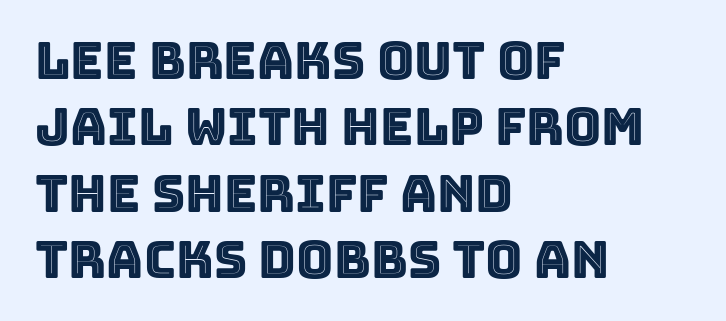
The image shows 51 px text type, upright; set left-aligned, normal line spacing (1.3x), normal letter spacing, not underlined; a large x-height.
